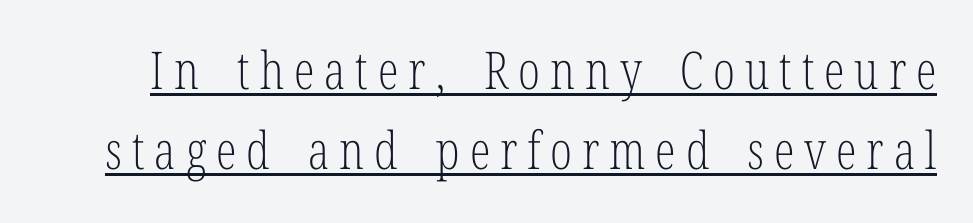
The image shows 52 px light, condensed serif type, upright; set normal line spacing (1.54x), underlined; low stroke contrast and a medium x-height.
